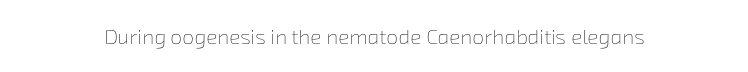
Students, note that the glyphs here touch the page at normal intervals. The typesetting does not lean heavy: it is not bold. Descender tails drop into unmarked territory.
